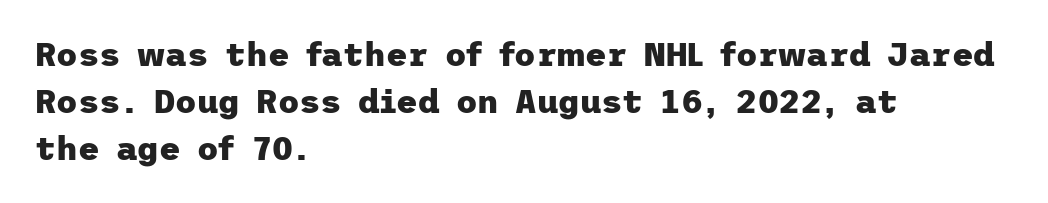
The image shows 33 px heavy sans-serif type, upright; set left-aligned, normal line spacing (1.42x), normal letter spacing, not underlined; low stroke contrast and a medium x-height.
